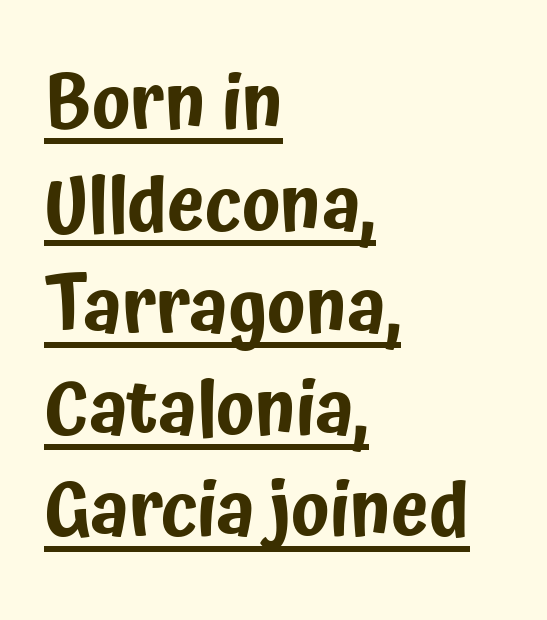
No italicization has been applied; the sample stays upright. Where is the straight margin? On the left. Does a line run under the words? Yes, clearly. This is sans-serif lettering, the kind often seen on screens and signage.
